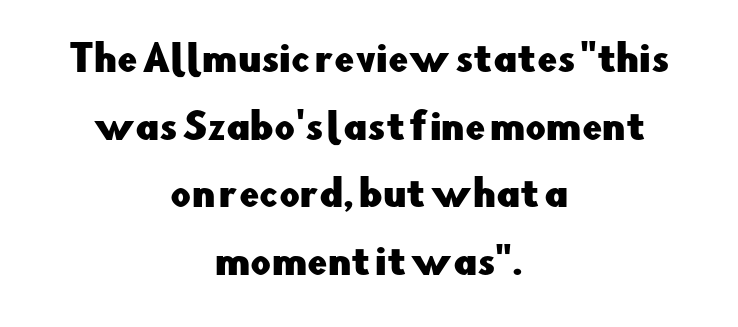
Q: Is the text italic (slanted)? A: No, it is upright.
Q: Is the typeface a serif or a sans-serif typeface? A: Sans-serif.
Q: Is the text underlined? A: No.
Q: How is the paragraph aligned? A: Centered.
Q: Is the spacing between letters normal or unusually wide? A: Normal.
Q: Width (condensed, normal, or wide)? A: Normal.
Q: Stroke contrast? A: Low.
Q: x-height? A: Small.
Q: Monospaced? A: No.
